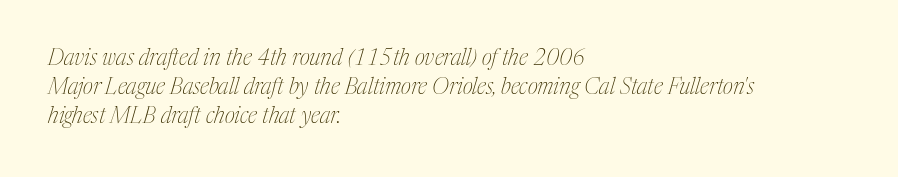
{"italic": "yes", "lean": "right", "slant_degrees": 17, "bold": "no", "underline": "no", "align": "left", "line_spacing": "normal", "line_spacing_ratio": 1.31, "letter_spacing": "normal", "letter_spacing_em": 0.0, "glyph_px": 22}
